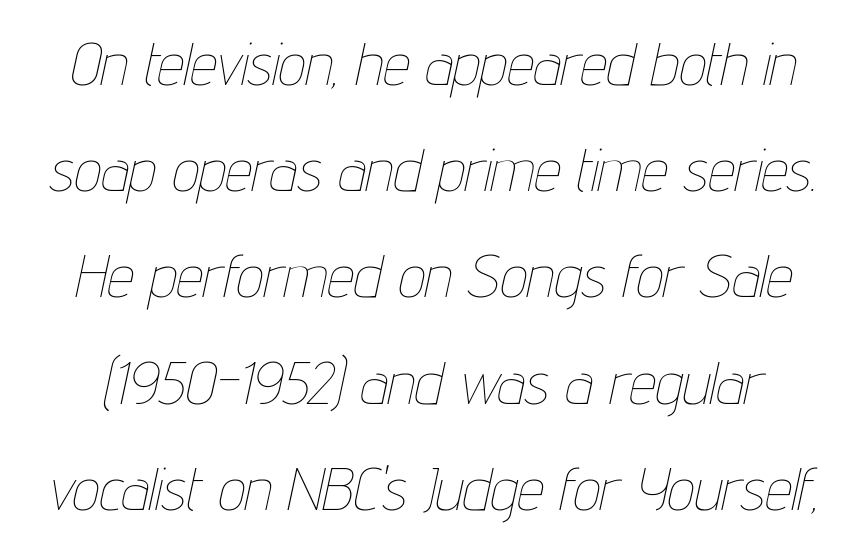
Compared with a typical body face, this is equally light or lighter still. Descender tails drop into unmarked territory. The font's italic variant was chosen for this text. Looks like regular typesetting: each glyph gets only the width it needs. The horizontal fit of the characters is conventional and even.
